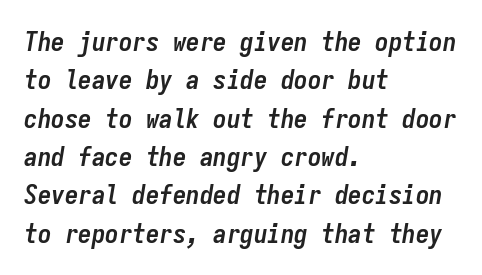
{"italic": "yes", "lean": "right", "slant_degrees": 9, "bold": "yes", "underline": "no", "align": "left", "line_spacing": "normal", "line_spacing_ratio": 1.42, "letter_spacing": "normal", "letter_spacing_em": 0.0, "glyph_px": 27}
